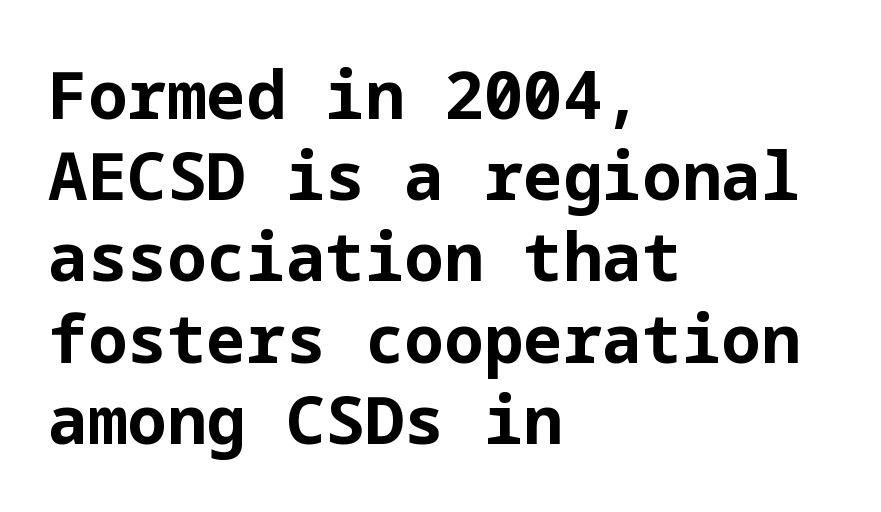
{"serif": "no", "italic": "no", "bold": "yes", "weight": "bold", "width": "normal", "stroke_contrast": "low", "x_height": "medium", "underline": "no", "align": "left", "line_spacing_ratio": 1.23, "letter_spacing": "normal", "letter_spacing_em": 0.0, "glyph_px": 66}
